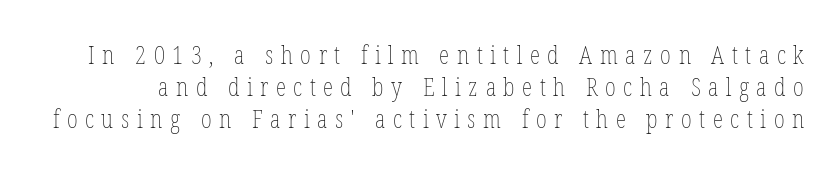
{"italic": "no", "bold": "no", "underline": "no", "line_spacing_ratio": 1.23, "letter_spacing": "wide", "letter_spacing_em": 0.29, "glyph_px": 26}
